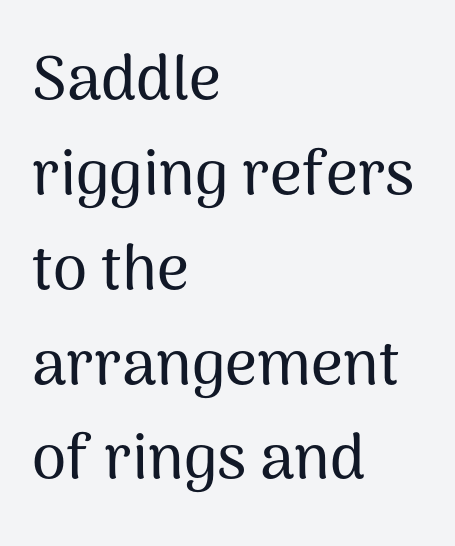
{"serif": "no", "italic": "no", "width": "normal", "stroke_contrast": "medium", "x_height": "medium", "monospaced": "no", "underline": "no", "align": "left", "line_spacing": "normal", "line_spacing_ratio": 1.53, "letter_spacing": "normal", "letter_spacing_em": 0.0, "glyph_px": 62}
